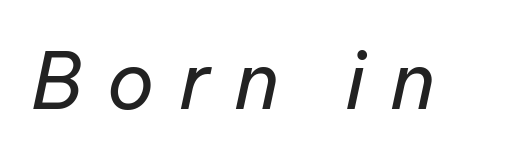
Q: Is the text bold? A: No.
Q: Is the text italic (slanted)? A: Yes, it leans right by about 12 degrees.
Q: Is the text underlined? A: No.
Q: Is the spacing between letters normal or unusually wide? A: Unusually wide.
Q: Width (condensed, normal, or wide)? A: Normal.
Q: Stroke contrast? A: Low.
Q: x-height? A: Medium.
Q: Monospaced? A: No.
